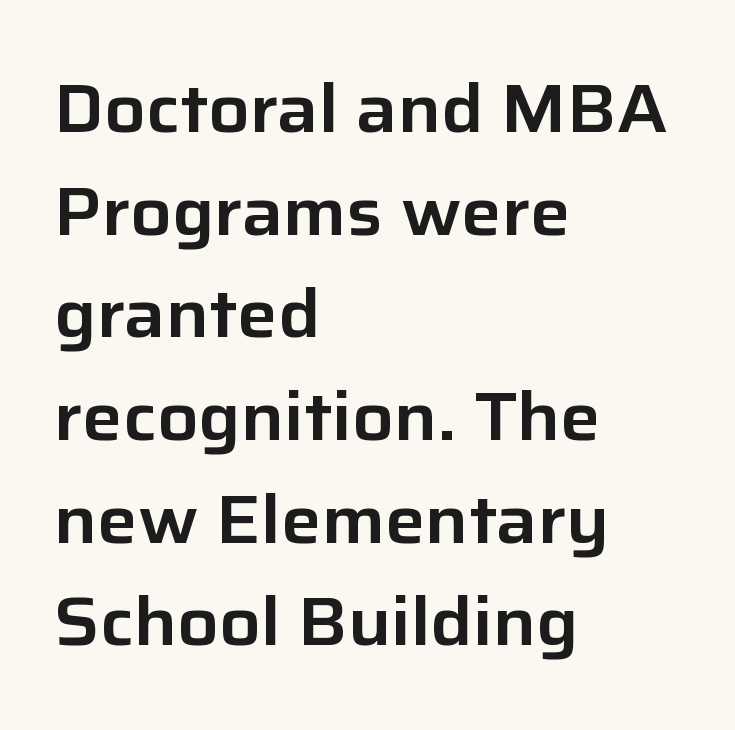
Q: Is the text italic (slanted)? A: No, it is upright.
Q: Is the typeface a serif or a sans-serif typeface? A: Sans-serif.
Q: Is the text underlined? A: No.
Q: How is the paragraph aligned? A: Left-aligned.
Q: Is the spacing between letters normal or unusually wide? A: Normal.
Q: Is the spacing between lines tight, normal or loose? A: Normal.
Q: Width (condensed, normal, or wide)? A: Normal.
Q: Stroke contrast? A: Low.
Q: x-height? A: Medium.
Q: Monospaced? A: No.
